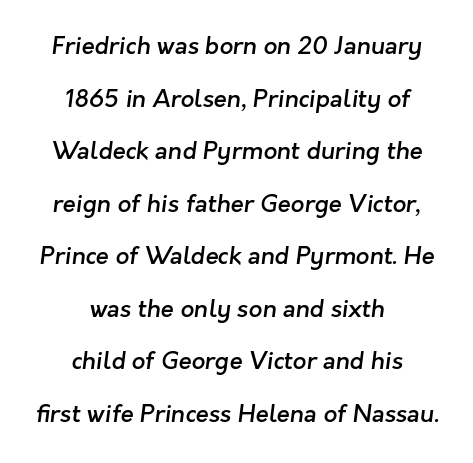
{"bold": "semi", "underline": "no", "align": "center", "line_spacing": "loose", "line_spacing_ratio": 2.19, "letter_spacing": "normal", "letter_spacing_em": 0.0, "glyph_px": 24}
